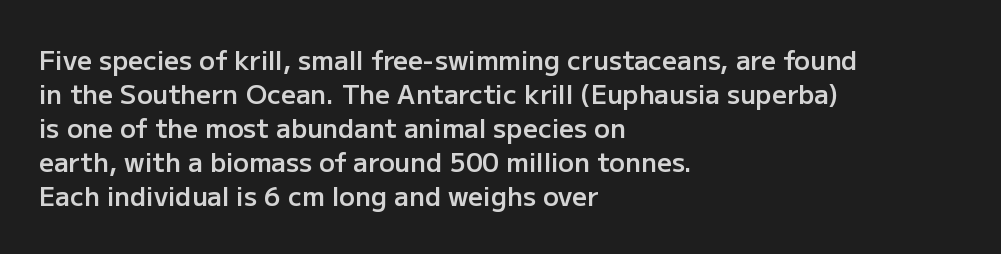
Each line starts at the same left margin while the right side varies. Short note: letters normally spaced. The passage shown is semibold, sitting just below true bold. Every stem runs plumb, perpendicular to the baseline.
